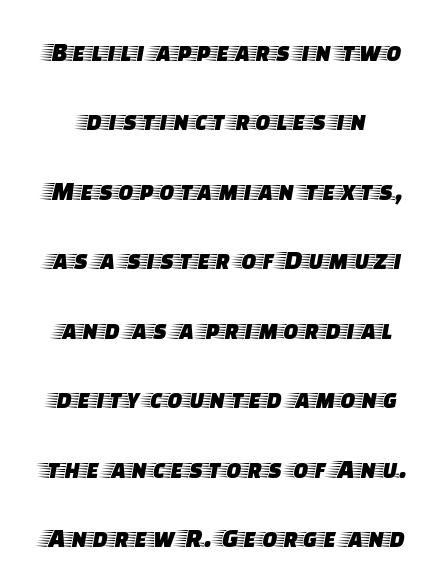
{"serif": "yes", "width": "wide", "stroke_contrast": "low", "x_height": "large", "monospaced": "no", "underline": "no", "line_spacing": "loose", "line_spacing_ratio": 2.48, "letter_spacing": "normal", "letter_spacing_em": 0.0, "glyph_px": 28}
